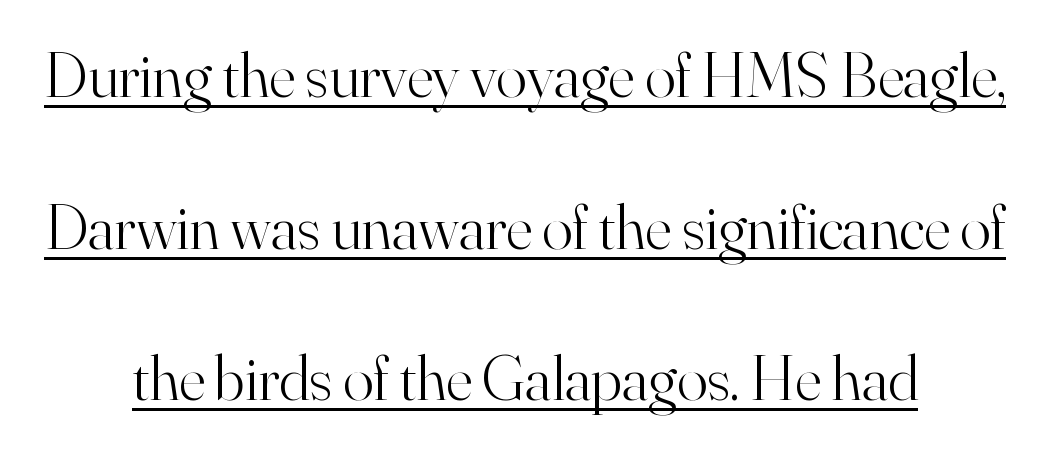
{"serif": "yes", "italic": "no", "bold": "no", "weight": "light", "width": "normal", "stroke_contrast": "high", "x_height": "small", "monospaced": "no", "underline": "yes", "align": "center", "line_spacing": "loose", "line_spacing_ratio": 2.37, "letter_spacing": "normal", "letter_spacing_em": 0.0, "glyph_px": 64}
